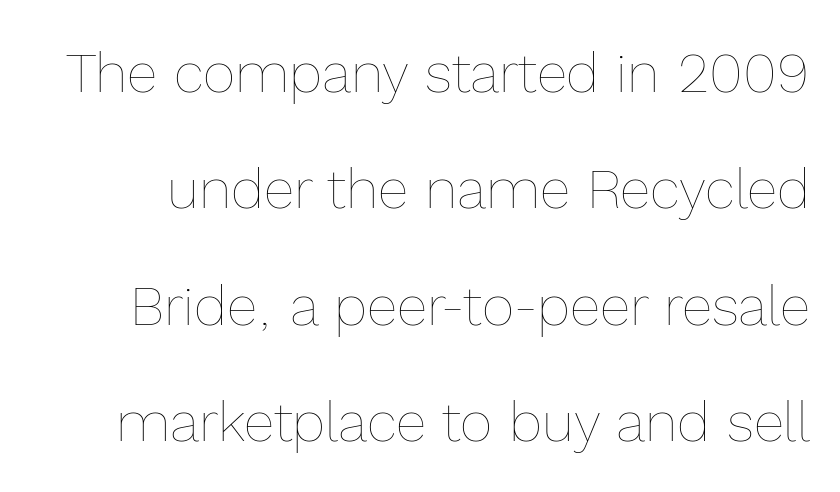
{"italic": "no", "bold": "no", "weight": "thin", "width": "normal", "x_height": "medium", "monospaced": "no", "underline": "no", "line_spacing": "loose", "line_spacing_ratio": 2.08, "letter_spacing": "normal", "letter_spacing_em": 0.0, "glyph_px": 56}
